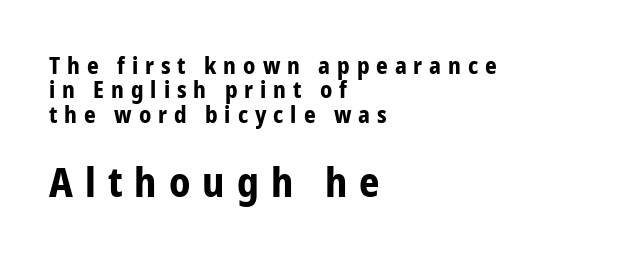
Q: Is the text bold? A: Yes.
Q: Is the text italic (slanted)? A: No, it is upright.
Q: Is the typeface a serif or a sans-serif typeface? A: Sans-serif.
Q: Is the text underlined? A: No.
Q: How is the paragraph aligned? A: Left-aligned.
Q: Is the spacing between letters normal or unusually wide? A: Unusually wide.
Q: Is the spacing between lines tight, normal or loose? A: Tight.
Q: Which block of text is set in a larger size, the first (top) or the second (bottom)? A: The second (bottom) one.
Q: Width (condensed, normal, or wide)? A: Condensed.
Q: Stroke contrast? A: Low.
Q: x-height? A: Medium.
Q: Monospaced? A: No.
